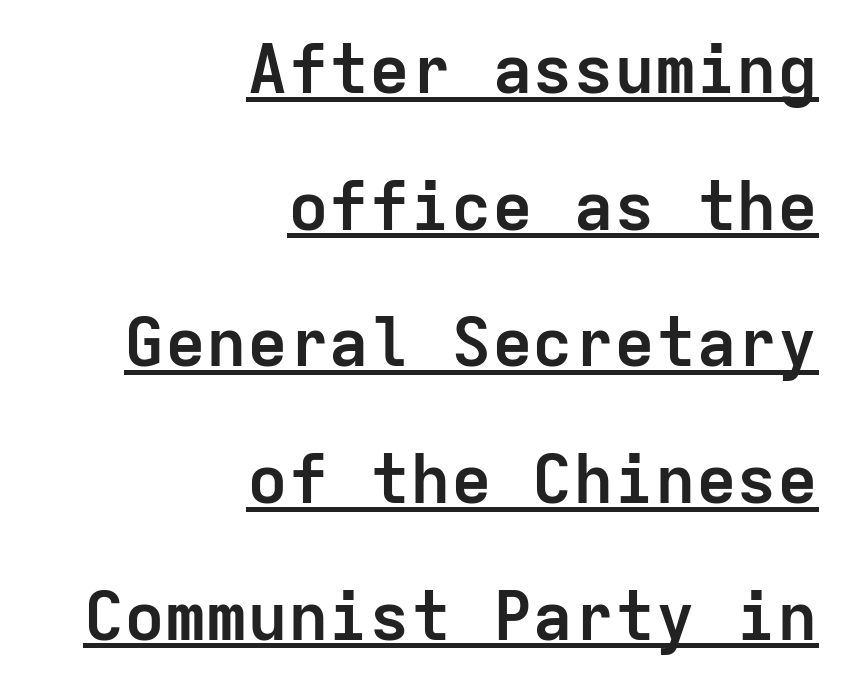
Q: Is the text bold? A: Yes.
Q: Is the text italic (slanted)? A: No, it is upright.
Q: Is the typeface a serif or a sans-serif typeface? A: Sans-serif.
Q: Is the text underlined? A: Yes.
Q: How is the paragraph aligned? A: Right-aligned.
Q: Is the spacing between letters normal or unusually wide? A: Normal.
Q: Is the spacing between lines tight, normal or loose? A: Loose.
Q: Width (condensed, normal, or wide)? A: Normal.
Q: Stroke contrast? A: Low.
Q: x-height? A: Medium.
Q: Monospaced? A: Yes.
